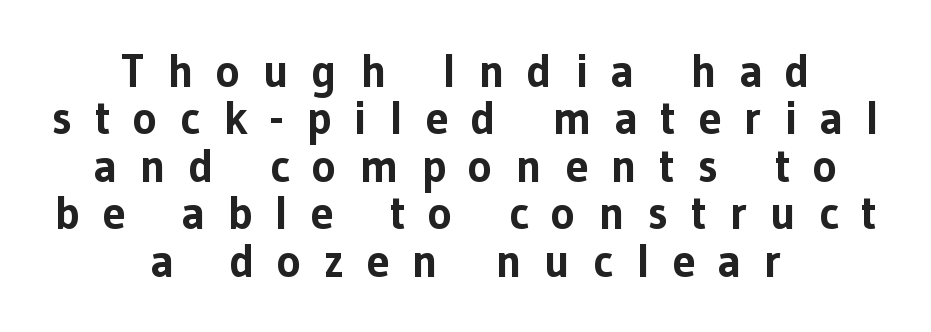
Q: Is the text bold? A: Yes.
Q: Is the text italic (slanted)? A: No, it is upright.
Q: Is the typeface a serif or a sans-serif typeface? A: Sans-serif.
Q: Is the text underlined? A: No.
Q: How is the paragraph aligned? A: Centered.
Q: Is the spacing between letters normal or unusually wide? A: Unusually wide.
Q: Is the spacing between lines tight, normal or loose? A: Tight.
Q: Width (condensed, normal, or wide)? A: Normal.
Q: Stroke contrast? A: Low.
Q: x-height? A: Medium.
Q: Monospaced? A: No.
